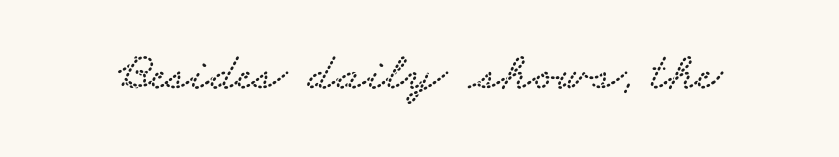
The image shows 54 px wide serif type; set normal letter spacing, not underlined; low stroke contrast and a small x-height.
